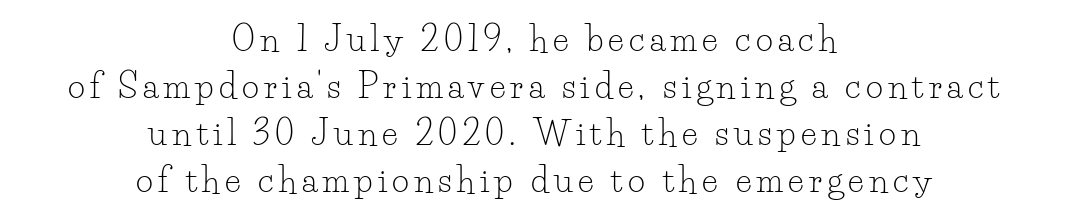
The image shows 33 px light serif type, upright; set centered, normal line spacing (1.42x), not underlined; low stroke contrast and a small x-height.
